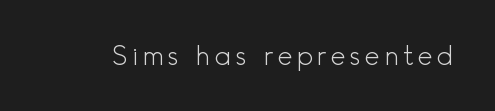
Q: Is the text bold? A: No.
Q: Is the text italic (slanted)? A: No, it is upright.
Q: Is the text underlined? A: No.
